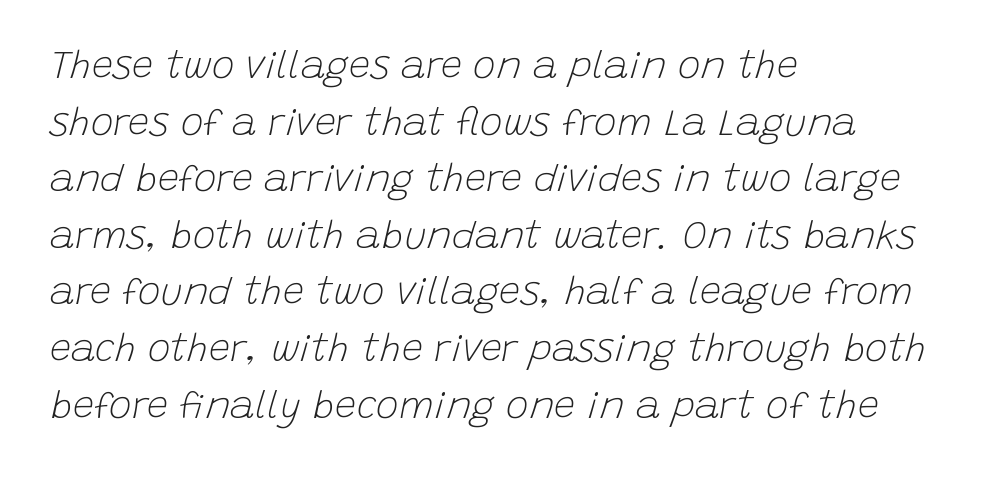
The type is set solid horizontally, with unmodified tracking. The face used here is proportionally spaced, like ordinary book or web type. Stem width sits at or under what a default text font uses. The lines are quadded left. A normal amount of white space separates one row of letters from the next.
